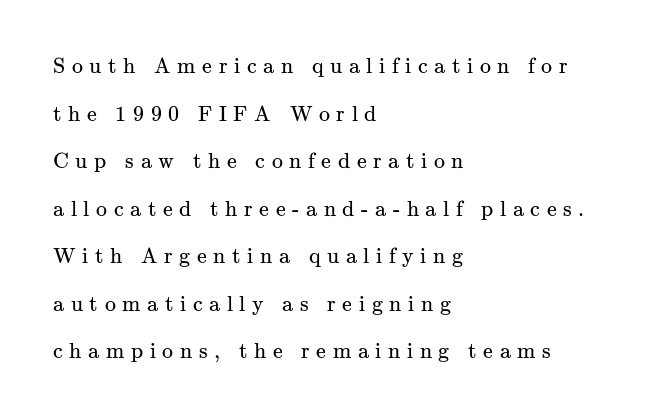
The image shows 22 px text type, upright; set left-aligned, loose line spacing (2.16x), unusually wide letter spacing (+0.3 em), not underlined.
